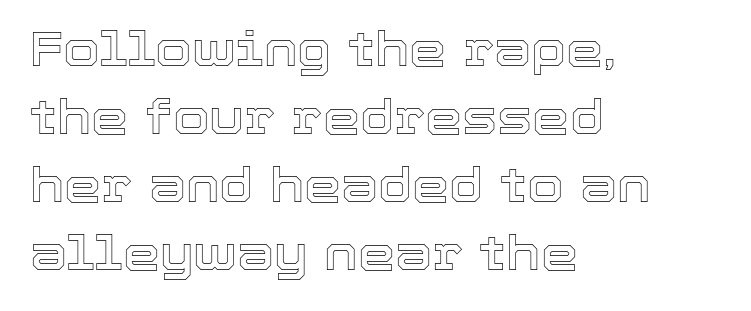
The image shows 47 px text type, upright; set left-aligned, normal line spacing (1.45x), normal letter spacing, not underlined; a medium x-height.
